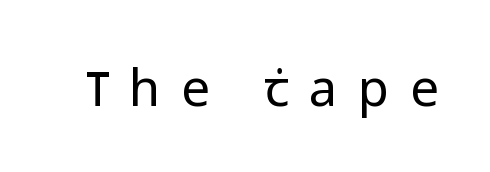
Each stroke keeps to a modest, everyday thickness or less. This rendering features lettering with no underline. Varying glyph widths throughout — classic text-font behaviour. No feet cap the strokes, marking this as sans-serif type. Inter-character spacing is expanded well beyond the font's built-in metrics. The typography opts for an upright posture over an oblique one.
